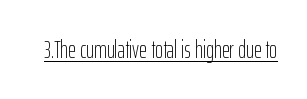
{"italic": "no", "bold": "no", "underline": "yes", "letter_spacing": "normal", "letter_spacing_em": 0.0, "glyph_px": 24}
